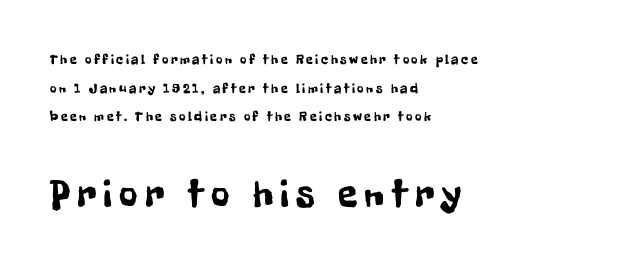
{"serif": "no", "italic": "no", "width": "condensed", "stroke_contrast": "low", "x_height": "medium", "monospaced": "no", "underline": "no", "align": "left", "line_spacing": "loose", "line_spacing_ratio": 2.04, "larger_block": "second", "size_ratio": 2.86, "glyph_px": 40}
